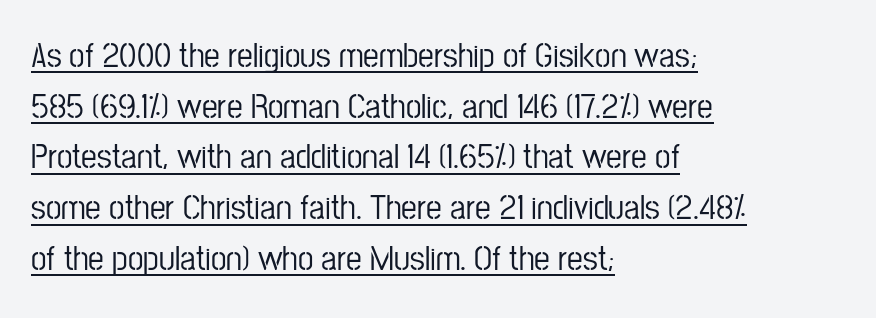
The image shows 35 px condensed sans-serif type, upright; set left-aligned, normal line spacing (1.45x), normal letter spacing, underlined; low stroke contrast and a medium x-height.
